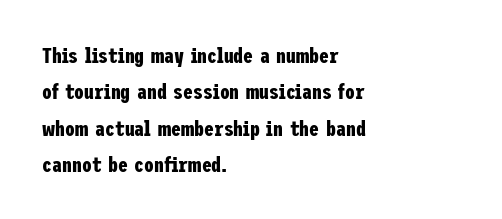
{"italic": "no", "bold": "yes", "underline": "no", "align": "left", "line_spacing": "normal", "line_spacing_ratio": 1.65, "letter_spacing": "normal", "letter_spacing_em": 0.0, "glyph_px": 22}
